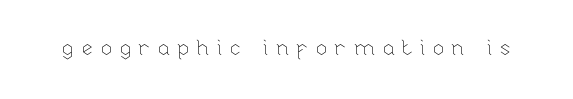
{"italic": "no", "bold": "no", "underline": "no", "letter_spacing": "wide", "letter_spacing_em": 0.3, "glyph_px": 22}
